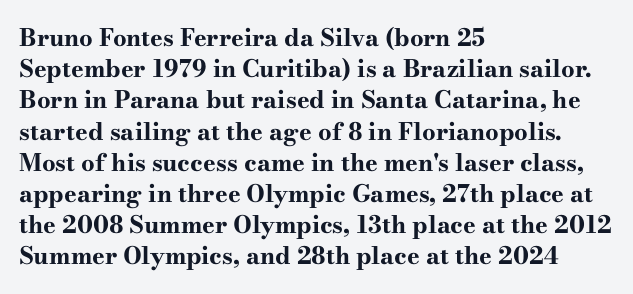
Q: Is the text bold? A: Yes.
Q: Is the text italic (slanted)? A: No, it is upright.
Q: Is the text underlined? A: No.
Q: How is the paragraph aligned? A: Left-aligned.
Q: Is the spacing between letters normal or unusually wide? A: Normal.
Q: Is the spacing between lines tight, normal or loose? A: Normal.
